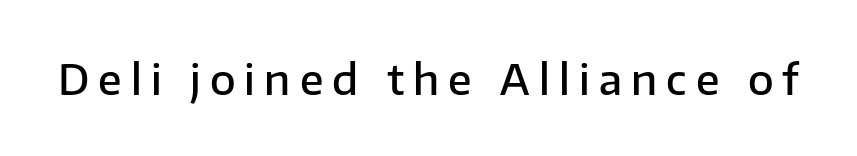
Q: Is the text bold? A: Semi-bold.
Q: Is the text italic (slanted)? A: No, it is upright.
Q: Is the typeface a serif or a sans-serif typeface? A: Sans-serif.
Q: Is the text underlined? A: No.
Q: Is the spacing between letters normal or unusually wide? A: Unusually wide.
Q: Width (condensed, normal, or wide)? A: Normal.
Q: Stroke contrast? A: Low.
Q: x-height? A: Medium.
Q: Monospaced? A: No.
